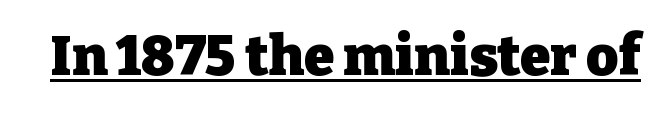
{"serif": "yes", "italic": "no", "bold": "yes", "weight": "heavy", "width": "normal", "stroke_contrast": "low", "x_height": "medium", "monospaced": "no", "underline": "yes", "letter_spacing": "normal", "letter_spacing_em": 0.0, "glyph_px": 55}
